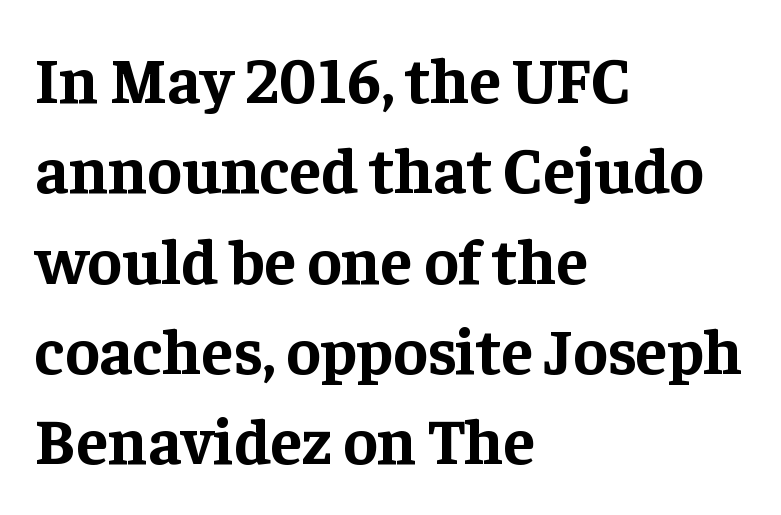
The image shows 65 px bold serif type, upright; set left-aligned, normal line spacing (1.39x), normal letter spacing, not underlined; low stroke contrast and a medium x-height.
